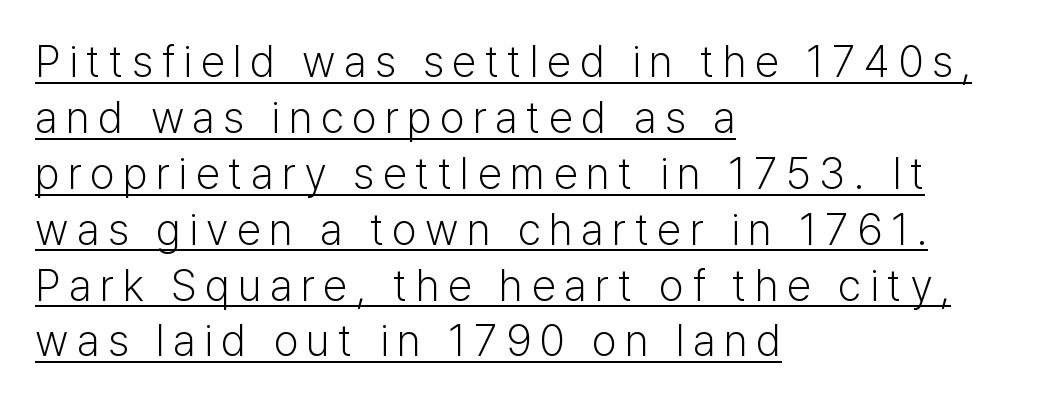
The image shows 44 px light sans-serif type, upright; set left-aligned, normal line spacing (1.27x), underlined; low stroke contrast and a medium x-height.
